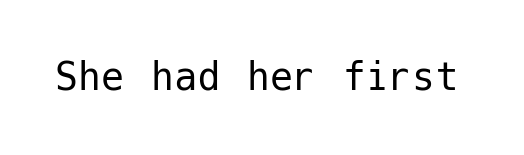
The image shows 46 px regular-weight sans-serif type, upright; set normal letter spacing, not underlined; low stroke contrast and a medium x-height.
